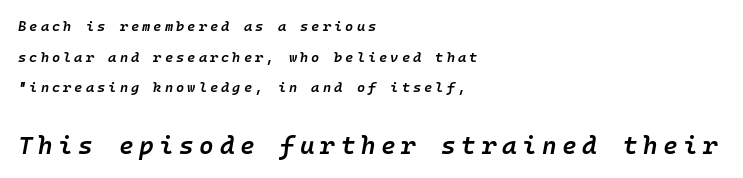
The image shows 25 px text type, italic (leaning right); set left-aligned, loose line spacing (2.18x), unusually wide letter spacing (+0.22 em), not underlined; the second (bottom) block is 1.79x larger.
